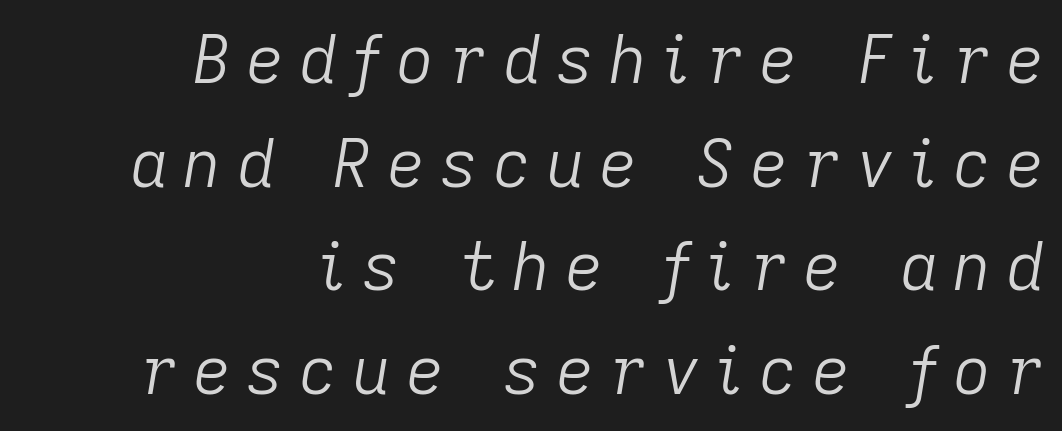
The horizontal fit of the characters is loose and conspicuously gappy. How would I describe the line gaps? Plain and ordinary. Glance below the letters and you will spot only blank space. Spacing verdict: proportional, widths tailored to each character.
